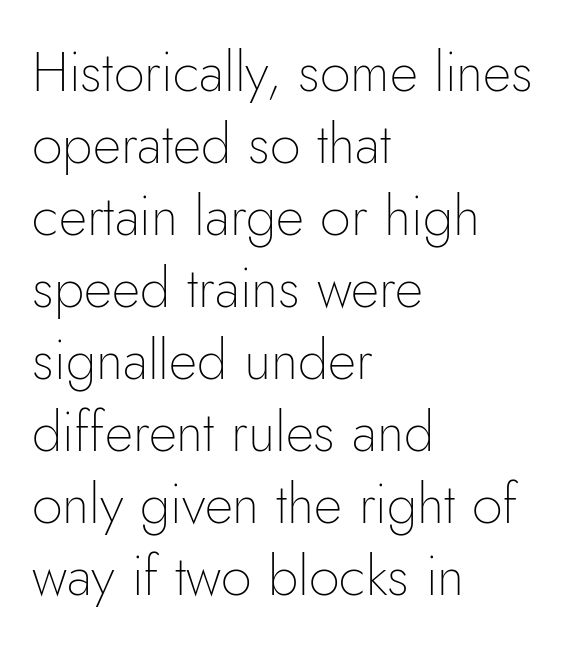
{"serif": "no", "italic": "no", "bold": "no", "weight": "thin", "width": "normal", "stroke_contrast": "low", "x_height": "small", "monospaced": "no", "underline": "no", "align": "left", "line_spacing": "normal", "line_spacing_ratio": 1.31, "letter_spacing": "normal", "letter_spacing_em": 0.0, "glyph_px": 55}
